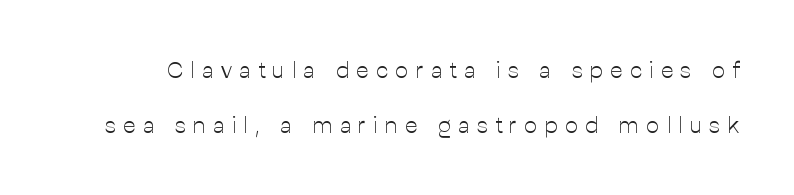
The image shows 23 px text type, upright; set loose line spacing (2.38x), unusually wide letter spacing (+0.32 em), not underlined.
